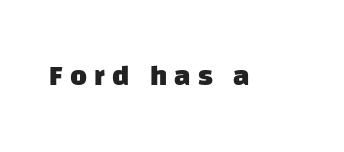
Q: Is the text bold? A: Yes.
Q: Is the typeface a serif or a sans-serif typeface? A: Sans-serif.
Q: Is the text underlined? A: No.
Q: Is the spacing between letters normal or unusually wide? A: Unusually wide.
Q: Width (condensed, normal, or wide)? A: Normal.
Q: Stroke contrast? A: Low.
Q: x-height? A: Large.
Q: Monospaced? A: No.
